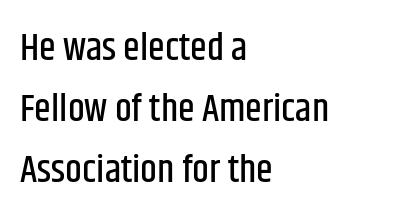
Anything drawn beneath the words? Only blank space. Leading matches the norm, producing a regular column. Posture: straight, roman, zero tilt. This rendering leaves character spacing at its baseline value. The text block is weighted toward the left margin, trailing off unevenly rightward.
